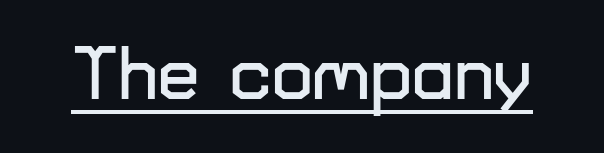
Q: Is the text italic (slanted)? A: No, it is upright.
Q: Is the typeface a serif or a sans-serif typeface? A: Sans-serif.
Q: Is the text underlined? A: Yes.
Q: Is the spacing between letters normal or unusually wide? A: Normal.
Q: Width (condensed, normal, or wide)? A: Normal.
Q: Stroke contrast? A: Low.
Q: x-height? A: Medium.
Q: Monospaced? A: No.
